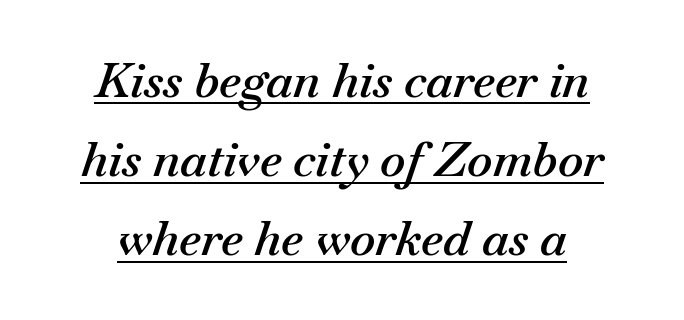
The image shows 48 px semibold type, italic (leaning right); set centered, normal line spacing (1.65x), normal letter spacing, underlined; medium stroke contrast and a small x-height.
